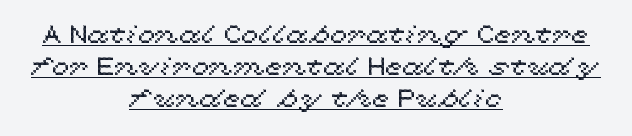
Neither beginnings nor endings align; midpoints do. Notice how descenders clear the ascenders below comfortably — that's standard leading. The passage shown has conventional tracking throughout. The sample's only ornament is a line tracing under the words.
